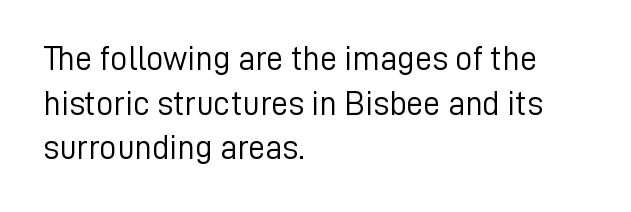
Honestly, there is no underline to notice here at all. A typesetter would label this face a sans. Honestly, the row spacing looks completely unremarkable. Think of a printed novel: that variable character pitch is what you see here. This rendering uses left alignment, leaving the right contour irregular. Counters stay open thanks to moderate or lighter strokes.
